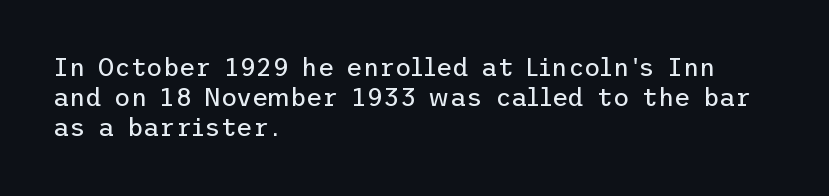
{"italic": "no", "bold": "no", "underline": "no", "align": "left", "line_spacing_ratio": 1.21, "letter_spacing": "normal", "letter_spacing_em": 0.0, "glyph_px": 25}
